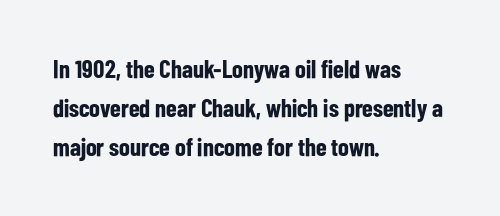
The image shows 25 px bold type, upright; set left-aligned, normal line spacing (1.56x), normal letter spacing, not underlined.
